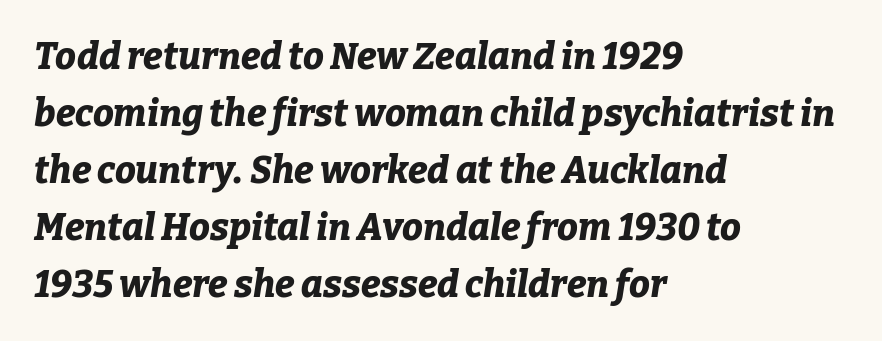
The image shows 37 px bold type, italic (leaning right); set left-aligned, normal line spacing (1.54x), normal letter spacing, not underlined; low stroke contrast and a medium x-height.
